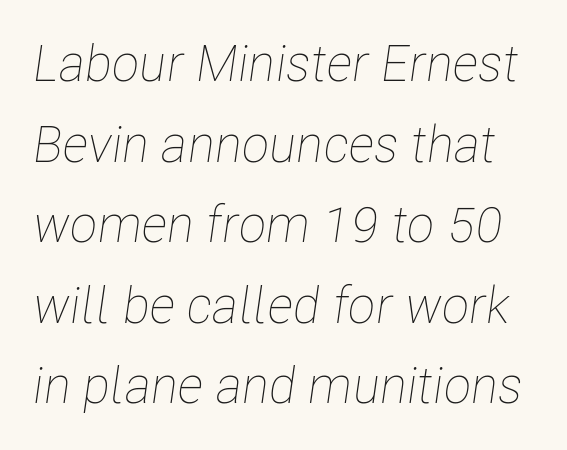
Q: Is the text bold? A: No.
Q: Is the text italic (slanted)? A: Yes, it leans right by about 8 degrees.
Q: Is the text underlined? A: No.
Q: Is the spacing between letters normal or unusually wide? A: Normal.
Q: Is the spacing between lines tight, normal or loose? A: Normal.
Q: Width (condensed, normal, or wide)? A: Condensed.
Q: Stroke contrast? A: Low.
Q: x-height? A: Medium.
Q: Monospaced? A: No.
